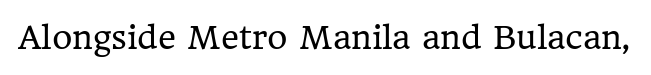
Posture: straight, roman, zero tilt. Decoration check: the copy has no underline. Typographically, this falls in the serif category. The rendering uses natural spacing where letterforms have individual widths. Caption: standard tracking, unaltered.
